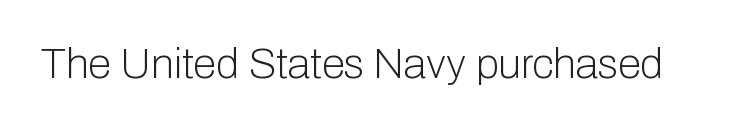
{"serif": "no", "italic": "no", "bold": "no", "weight": "light", "width": "normal", "stroke_contrast": "low", "x_height": "medium", "monospaced": "no", "underline": "no", "letter_spacing": "normal", "letter_spacing_em": 0.0, "glyph_px": 42}
